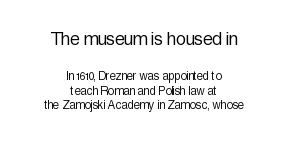
{"italic": "no", "bold": "no", "underline": "no", "align": "center", "line_spacing": "tight", "line_spacing_ratio": 1.03, "letter_spacing": "normal", "letter_spacing_em": 0.0, "larger_block": "first", "size_ratio": 1.57, "glyph_px": 22}
